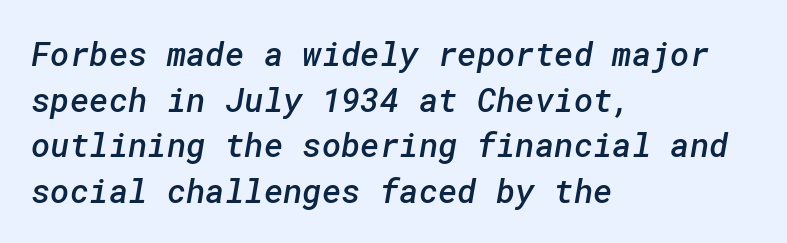
A somewhat darkened texture: the type is semibold rather than bold. Students, observe: this is what conventionally led text looks like. Descender tails drop into unmarked territory. In terms of letterform style, serifs are entirely absent. Each word holds together tightly as a unit, with standard inter-letter gaps. One-word summary of the alignment: left.
